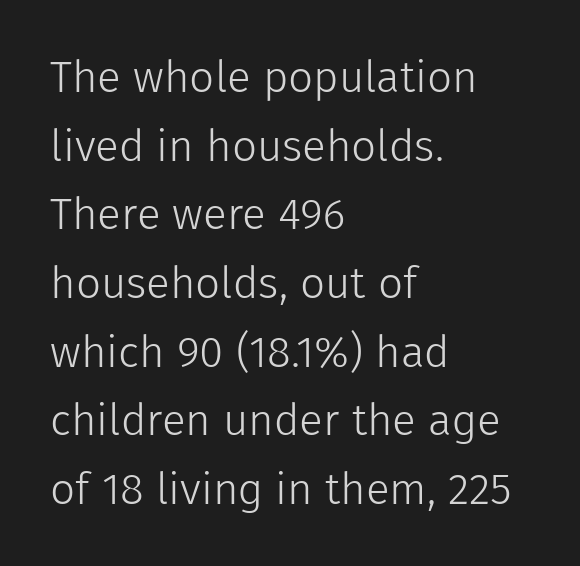
The image shows 44 px light sans-serif type, upright; set left-aligned, normal line spacing (1.56x), normal letter spacing, not underlined; low stroke contrast and a medium x-height.
